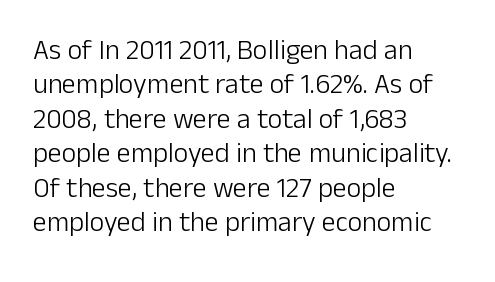
Tracking here is standard; glyphs follow each other at the usual distance. Spacing verdict: proportional, widths tailored to each character. Type style note: lacks serifs. Does the copy run flush right? No — it runs flush left.
